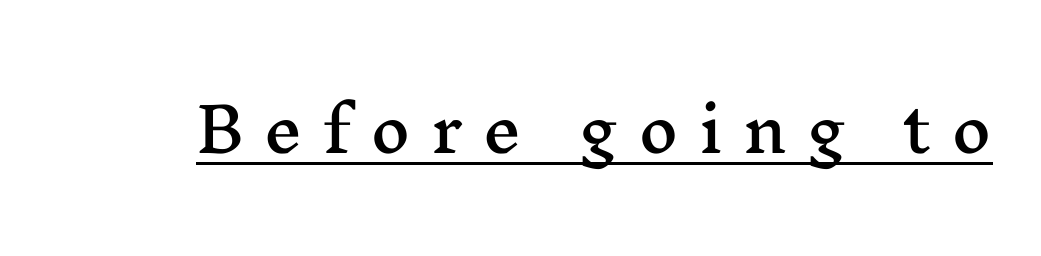
The image shows 61 px wide serif type, upright; set unusually wide letter spacing (+0.33 em), underlined; medium stroke contrast and a medium x-height.
